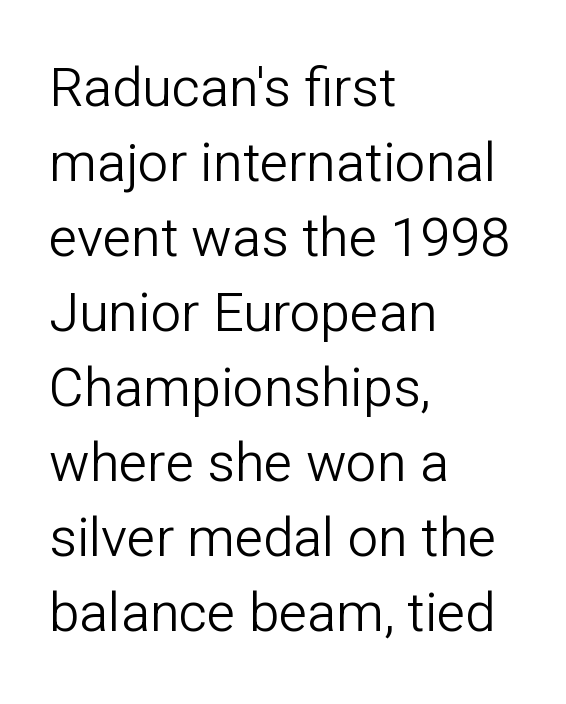
{"serif": "no", "italic": "no", "bold": "no", "weight": "light", "width": "normal", "stroke_contrast": "low", "x_height": "medium", "monospaced": "no", "underline": "no", "align": "left", "line_spacing": "normal", "line_spacing_ratio": 1.39, "letter_spacing": "normal", "letter_spacing_em": 0.0, "glyph_px": 54}
